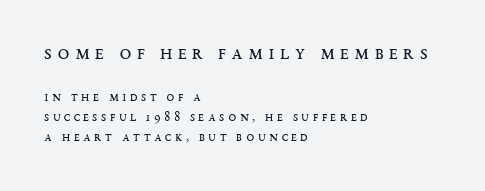
Q: Is the text bold? A: No.
Q: Is the text italic (slanted)? A: No, it is upright.
Q: Is the text underlined? A: No.
Q: How is the paragraph aligned? A: Left-aligned.
Q: Is the spacing between letters normal or unusually wide? A: Unusually wide.
Q: Is the spacing between lines tight, normal or loose? A: Normal.
Q: Which block of text is set in a larger size, the first (top) or the second (bottom)? A: The first (top) one.
